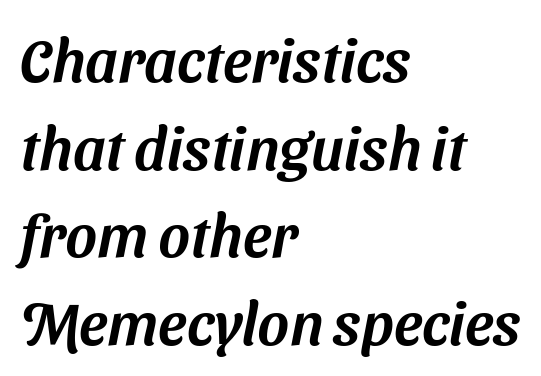
This sample has the flowing, uneven cadence of proportional lettering. Honestly, the letter spacing is just normal — you wouldn't notice it. To sum up the face: it is a sans, with no serifs. The area under the type is left untouched. Whoever set this chose a conventional vertical rhythm.
